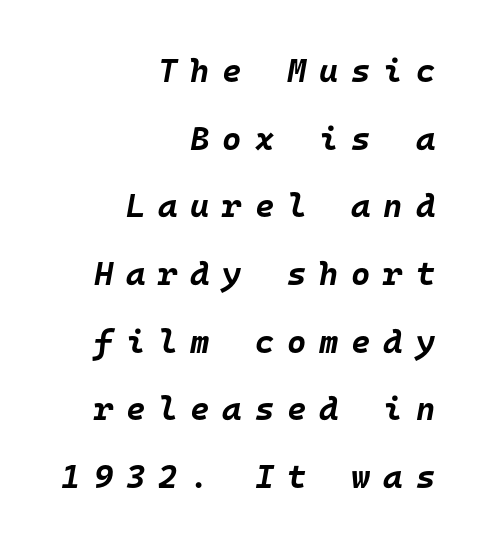
Q: Is the text bold? A: Yes.
Q: Is the text italic (slanted)? A: Yes, it leans right by about 10 degrees.
Q: Is the text underlined? A: No.
Q: How is the paragraph aligned? A: Right-aligned.
Q: Is the spacing between letters normal or unusually wide? A: Unusually wide.
Q: Is the spacing between lines tight, normal or loose? A: Loose.
Q: Width (condensed, normal, or wide)? A: Normal.
Q: Stroke contrast? A: Low.
Q: x-height? A: Large.
Q: Monospaced? A: Yes.
